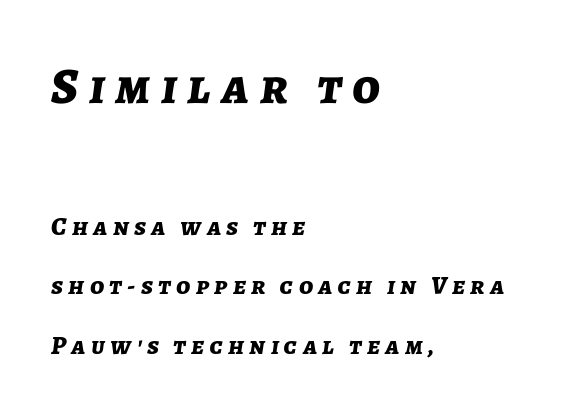
The image shows 51 px bold type, italic (leaning right); set left-aligned, loose line spacing (2.28x), unusually wide letter spacing (+0.21 em), not underlined; the first (top) block is 1.96x larger; low stroke contrast and a medium x-height.
